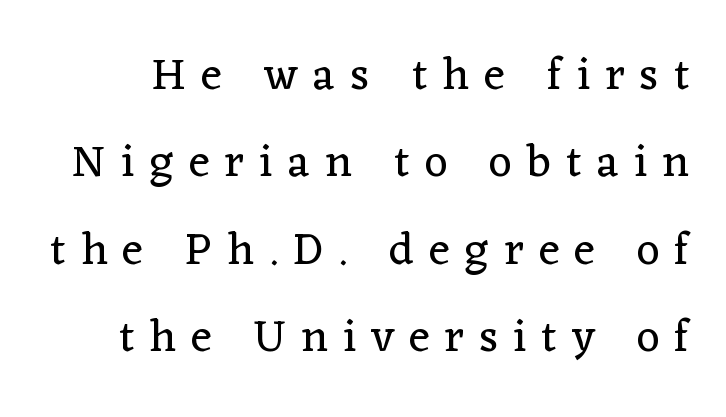
{"serif": "yes", "italic": "no", "bold": "no", "weight": "regular", "width": "normal", "stroke_contrast": "low", "x_height": "medium", "monospaced": "no", "underline": "no", "line_spacing": "loose", "line_spacing_ratio": 1.94, "letter_spacing": "wide", "letter_spacing_em": 0.34, "glyph_px": 45}
